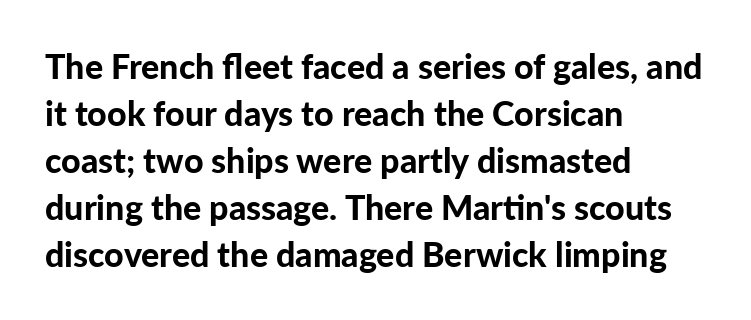
{"serif": "no", "italic": "no", "bold": "yes", "weight": "bold", "width": "normal", "stroke_contrast": "low", "x_height": "medium", "monospaced": "no", "underline": "no", "align": "left", "line_spacing": "normal", "line_spacing_ratio": 1.38, "letter_spacing": "normal", "letter_spacing_em": 0.0, "glyph_px": 34}
